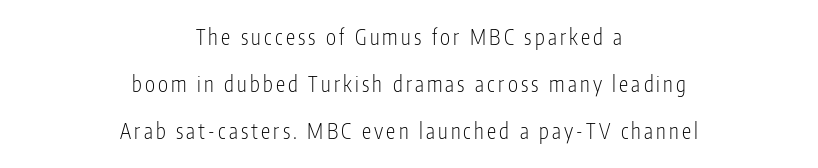
If you drew a line through each stem, it would be perfectly vertical. The typesetting does not lean heavy: it is not bold. The area under the type is left untouched. The rendering uses a large line-height, opening up the rows. Alignment: centered.
